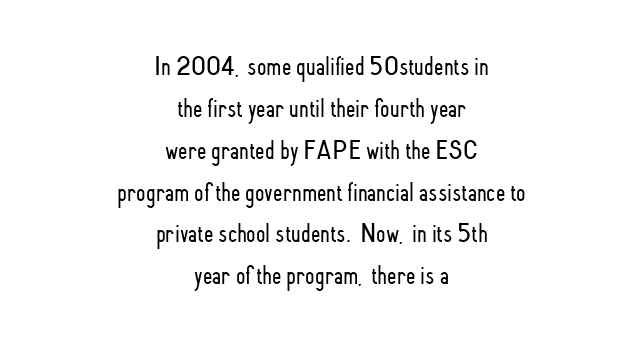
{"italic": "no", "bold": "no", "underline": "no", "align": "center", "line_spacing": "normal", "line_spacing_ratio": 1.55, "letter_spacing": "normal", "letter_spacing_em": 0.0, "glyph_px": 27}
